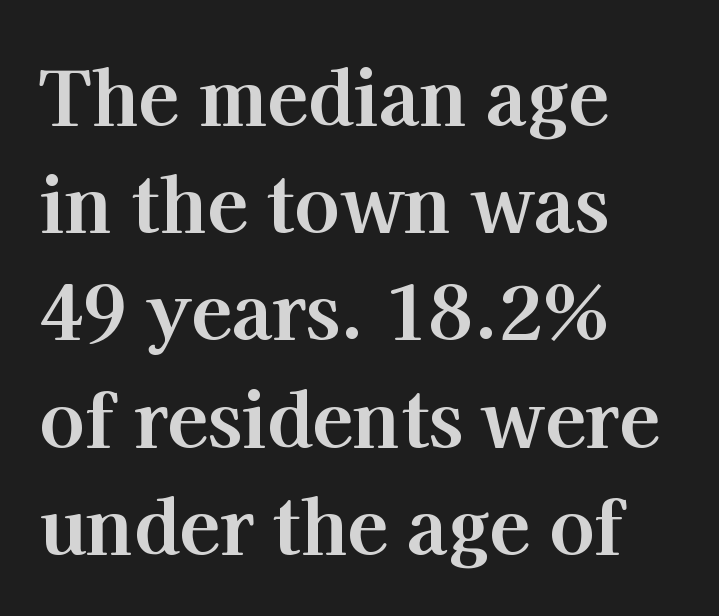
Q: Is the text bold? A: Yes.
Q: Is the text italic (slanted)? A: No, it is upright.
Q: Is the typeface a serif or a sans-serif typeface? A: Serif.
Q: Is the text underlined? A: No.
Q: How is the paragraph aligned? A: Left-aligned.
Q: Is the spacing between letters normal or unusually wide? A: Normal.
Q: Is the spacing between lines tight, normal or loose? A: Normal.
Q: Width (condensed, normal, or wide)? A: Normal.
Q: Stroke contrast? A: High.
Q: x-height? A: Medium.
Q: Monospaced? A: No.
